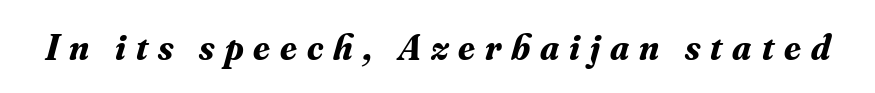
{"serif": "yes", "italic": "yes", "lean": "right", "slant_degrees": 16, "bold": "yes", "weight": "bold", "width": "normal", "stroke_contrast": "medium", "x_height": "small", "monospaced": "no", "underline": "no", "letter_spacing": "wide", "letter_spacing_em": 0.27, "glyph_px": 37}
